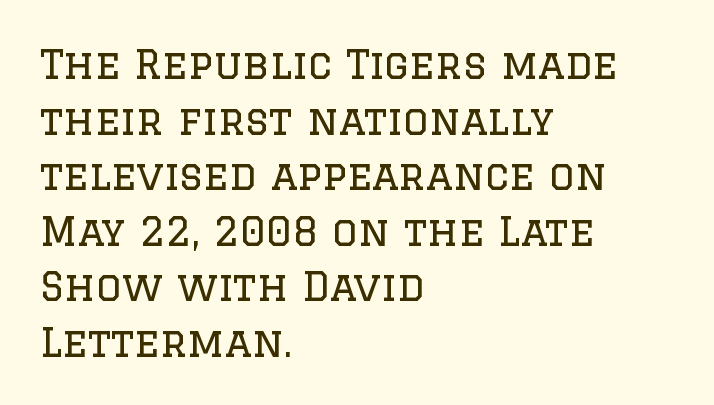
Designer's note — italics off, roman on. Stroke mass is kept to a normal reading level or below. The rendering anchors every line to the left-hand side. The face used here is proportionally spaced, like ordinary book or web type. The passage shown is not underscored anywhere.
